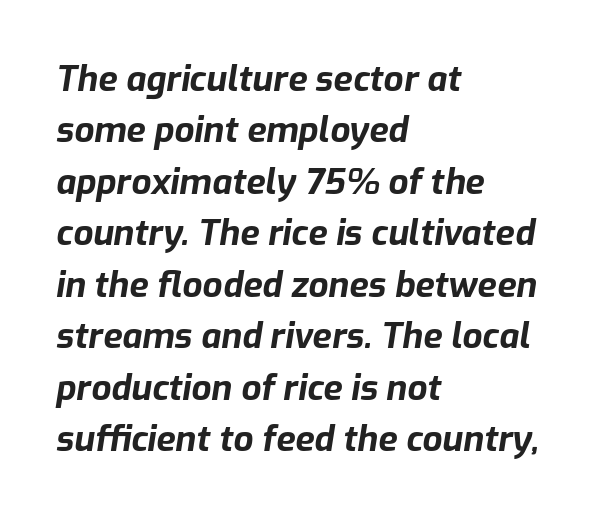
The image shows 35 px bold type, italic (leaning right); set left-aligned, normal line spacing (1.47x), normal letter spacing, not underlined; low stroke contrast and a medium x-height.
